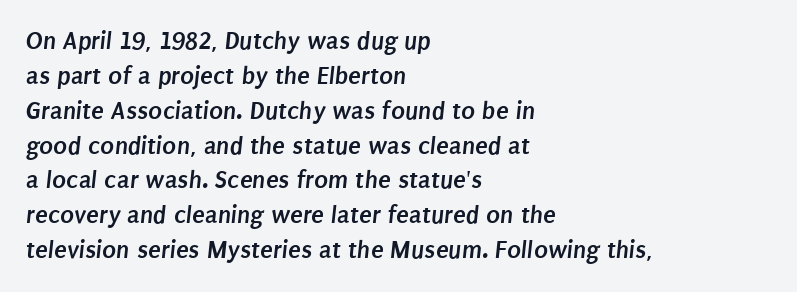
{"bold": "yes", "underline": "no", "align": "left", "line_spacing": "normal", "line_spacing_ratio": 1.34, "letter_spacing": "normal", "letter_spacing_em": 0.0, "glyph_px": 26}
